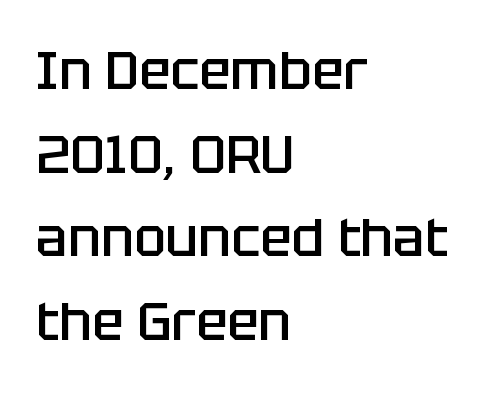
Underlining? Definitely not there. Emphasis by weight is partial: semibold. Leading matches the norm, producing a regular column. The text block is weighted toward the left margin, trailing off unevenly rightward. Characters follow at the spacing the type designer built in.
